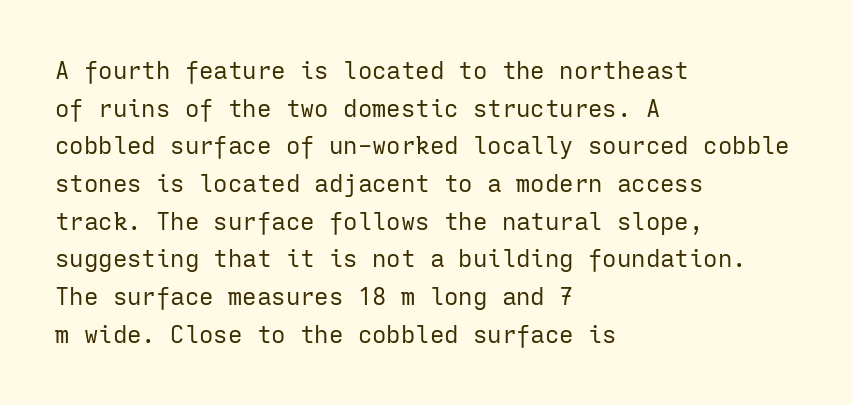
Q: Is the text bold? A: No.
Q: Is the text italic (slanted)? A: No, it is upright.
Q: Is the text underlined? A: No.
Q: How is the paragraph aligned? A: Left-aligned.
Q: Is the spacing between letters normal or unusually wide? A: Normal.
Q: Is the spacing between lines tight, normal or loose? A: Normal.
